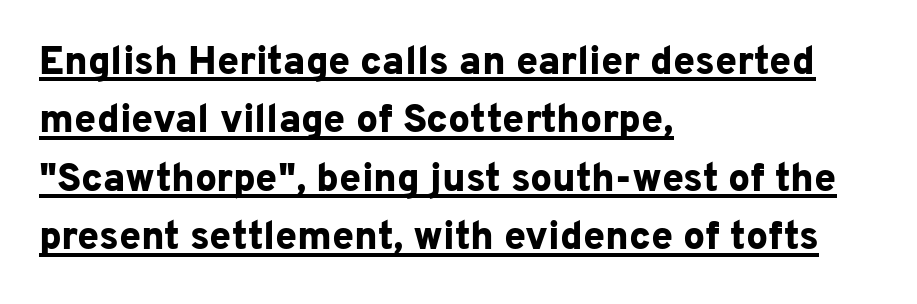
Check where the strokes stop: nothing finishes them off — pure sans. Reading down the block, your eye returns to a fixed left position each line. Note the varied advance widths — an 'i' is clearly narrower than an 'm'. In terms of leading, this rendering sits right in the middle. Does a line run under the words? Yes, clearly. Tall strokes in this sample are plumb rather than angled.
